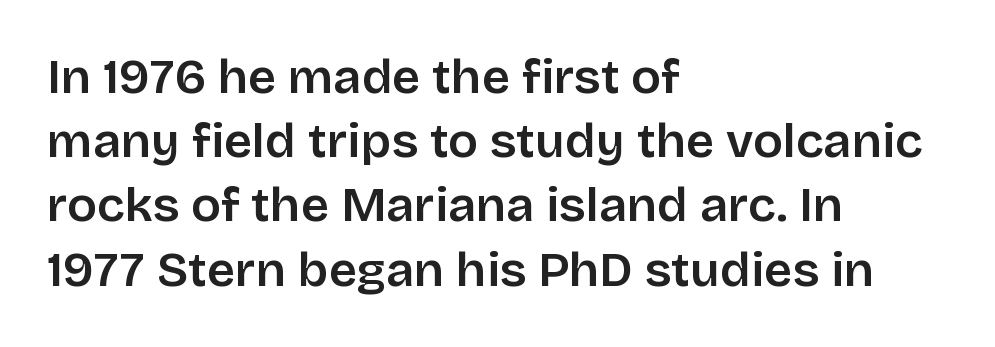
Q: Is the text bold? A: Semi-bold.
Q: Is the text italic (slanted)? A: No, it is upright.
Q: Is the typeface a serif or a sans-serif typeface? A: Sans-serif.
Q: Is the text underlined? A: No.
Q: How is the paragraph aligned? A: Left-aligned.
Q: Is the spacing between letters normal or unusually wide? A: Normal.
Q: Is the spacing between lines tight, normal or loose? A: Normal.
Q: Width (condensed, normal, or wide)? A: Normal.
Q: Stroke contrast? A: Low.
Q: x-height? A: Large.
Q: Monospaced? A: No.
